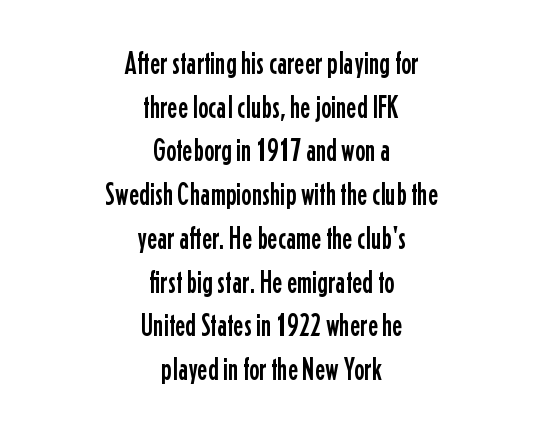
Q: Is the text italic (slanted)? A: No, it is upright.
Q: Is the typeface a serif or a sans-serif typeface? A: Sans-serif.
Q: Is the text underlined? A: No.
Q: How is the paragraph aligned? A: Centered.
Q: Is the spacing between letters normal or unusually wide? A: Normal.
Q: Is the spacing between lines tight, normal or loose? A: Normal.
Q: Width (condensed, normal, or wide)? A: Condensed.
Q: Stroke contrast? A: Low.
Q: x-height? A: Medium.
Q: Monospaced? A: No.
